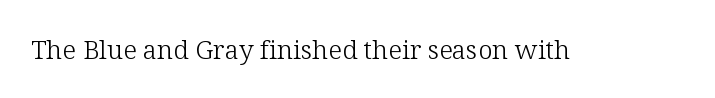
A roman cut, with each character standing at attention. Decoration check: the copy has no underline. The gaps between neighbouring characters are ordinary and unremarkable. Bold? No — there's no thickening of the strokes.
